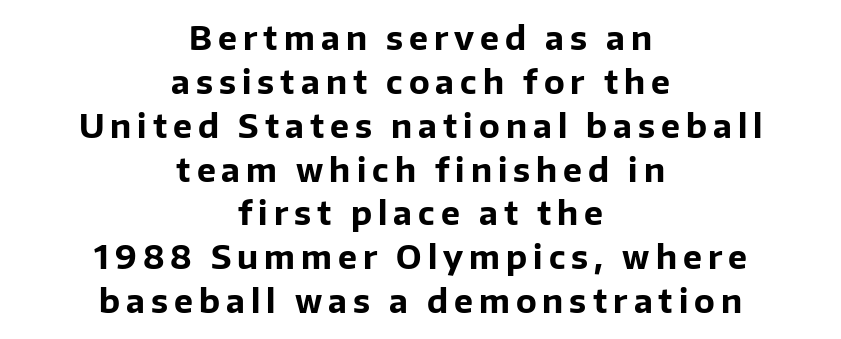
Q: Is the text bold? A: Yes.
Q: Is the text italic (slanted)? A: No, it is upright.
Q: Is the typeface a serif or a sans-serif typeface? A: Sans-serif.
Q: Is the text underlined? A: No.
Q: How is the paragraph aligned? A: Centered.
Q: Is the spacing between lines tight, normal or loose? A: Normal.
Q: Width (condensed, normal, or wide)? A: Normal.
Q: Stroke contrast? A: Low.
Q: x-height? A: Medium.
Q: Monospaced? A: No.
